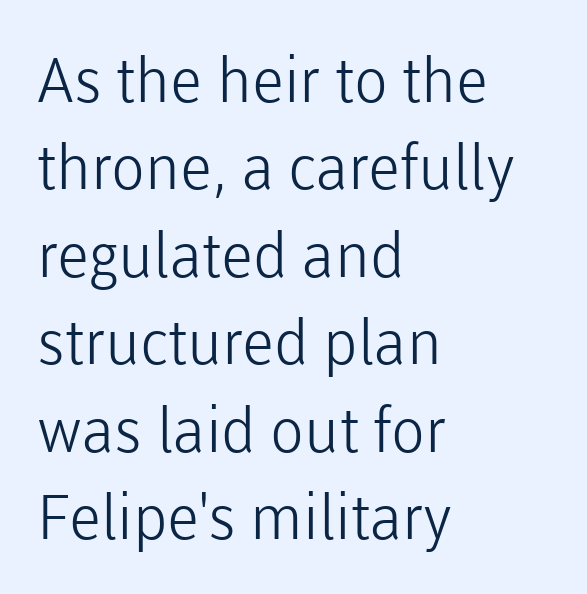
Q: Is the text bold? A: No.
Q: Is the text italic (slanted)? A: No, it is upright.
Q: Is the typeface a serif or a sans-serif typeface? A: Sans-serif.
Q: Is the text underlined? A: No.
Q: How is the paragraph aligned? A: Left-aligned.
Q: Is the spacing between letters normal or unusually wide? A: Normal.
Q: Is the spacing between lines tight, normal or loose? A: Normal.
Q: Width (condensed, normal, or wide)? A: Normal.
Q: Stroke contrast? A: Low.
Q: x-height? A: Medium.
Q: Monospaced? A: No.
